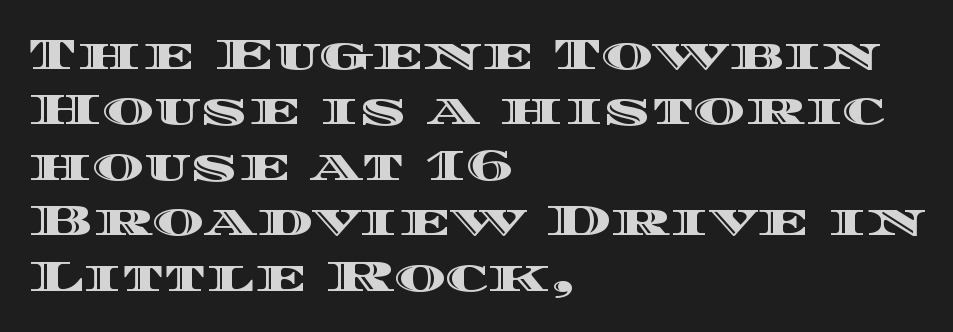
These lines sit exactly where default settings would place them. Spacing verdict: proportional, widths tailored to each character. The baseline area is clear. The lettering stays uniformly vertical, giving the passage a roman look. Alignment: flush left. Tracking value appears to be zero — textbook default spacing.
